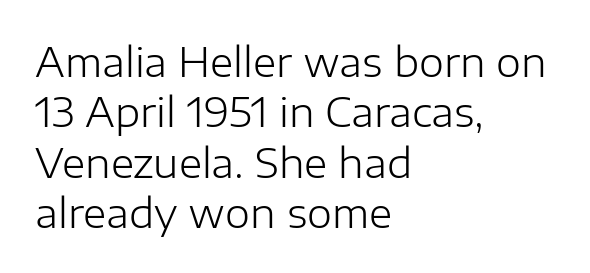
Casual observation: everything's shoved over to the left. Each letter's strokes conclude bluntly, with no projecting serifs. This sample has the flowing, uneven cadence of proportional lettering. Regular leading. Default kerning and tracking; the words read as compact shapes. If you drew a line through each stem, it would be perfectly vertical.
